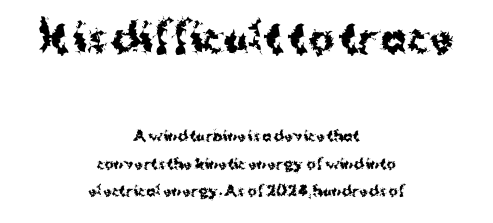
{"serif": "no", "italic": "no", "bold": "yes", "weight": "bold", "width": "normal", "stroke_contrast": "medium", "x_height": "medium", "monospaced": "no", "underline": "no", "align": "center", "line_spacing": "loose", "line_spacing_ratio": 1.97, "letter_spacing": "normal", "letter_spacing_em": 0.0, "larger_block": "first", "size_ratio": 2.79, "glyph_px": 39}
